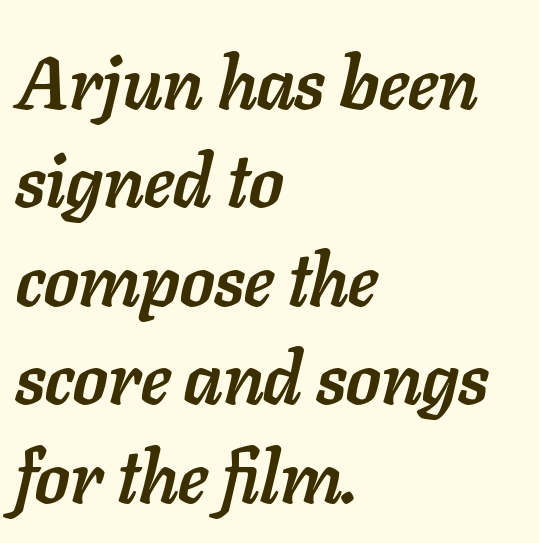
The image shows 74 px semibold type, italic (leaning right); set left-aligned, normal line spacing (1.33x), normal letter spacing, not underlined; low stroke contrast and a medium x-height.
